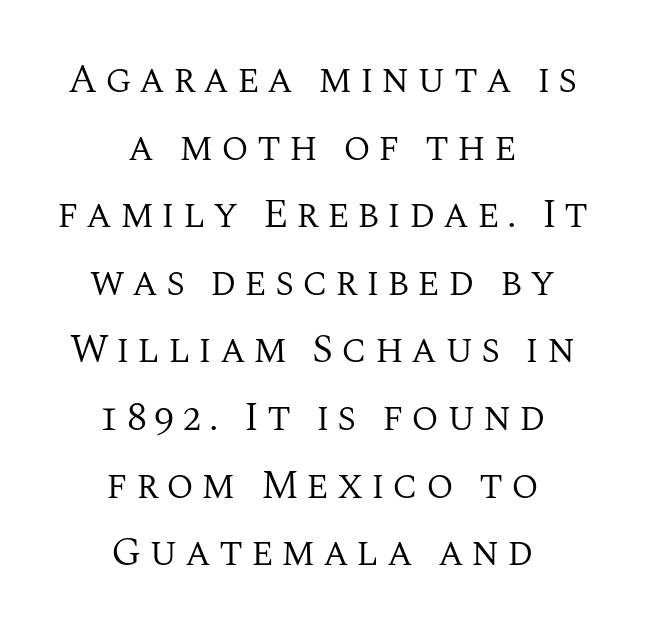
{"serif": "yes", "italic": "no", "bold": "no", "weight": "regular", "width": "normal", "stroke_contrast": "medium", "x_height": "large", "monospaced": "no", "underline": "no", "align": "center", "line_spacing": "normal", "line_spacing_ratio": 1.69, "glyph_px": 40}
